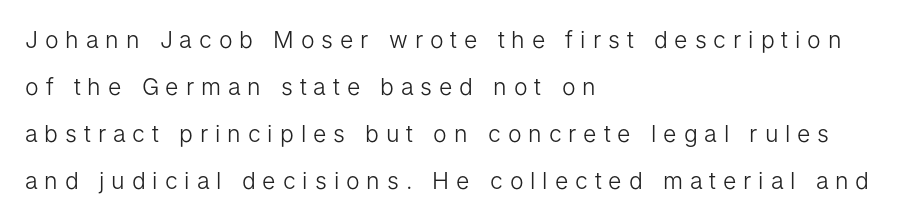
Q: Is the text bold? A: No.
Q: Is the text italic (slanted)? A: No, it is upright.
Q: Is the text underlined? A: No.
Q: How is the paragraph aligned? A: Left-aligned.
Q: Is the spacing between letters normal or unusually wide? A: Unusually wide.
Q: Is the spacing between lines tight, normal or loose? A: Loose.
